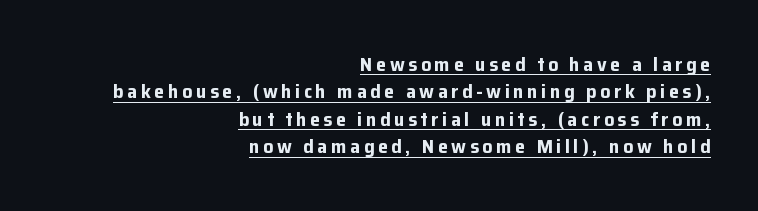
{"italic": "no", "bold": "yes", "underline": "yes", "align": "right", "line_spacing": "normal", "line_spacing_ratio": 1.37, "glyph_px": 20}
